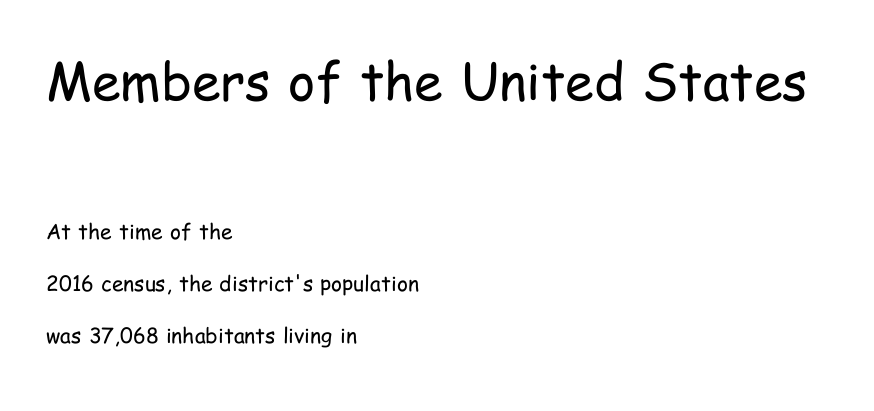
{"serif": "no", "italic": "no", "bold": "no", "weight": "regular", "width": "condensed", "stroke_contrast": "low", "x_height": "medium", "monospaced": "no", "underline": "no", "align": "left", "line_spacing": "loose", "line_spacing_ratio": 2.48, "letter_spacing": "normal", "letter_spacing_em": 0.0, "larger_block": "first", "size_ratio": 2.48, "glyph_px": 52}
